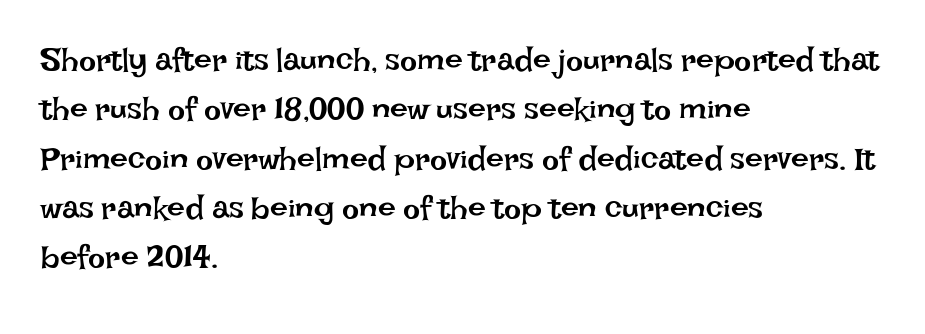
The image shows 32 px regular-weight type, upright; set left-aligned, normal line spacing (1.54x), normal letter spacing, not underlined; low stroke contrast and a large x-height.
